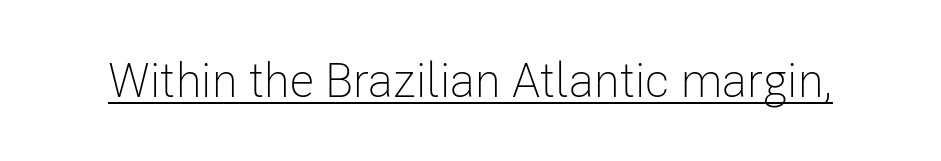
These lines keep a tight, regular rhythm from letter to letter. Quick note: underline on. The letters look calm and open, with moderate or lighter stems. The passage shown is typeset with a sans-serif family. A roman cut, with each character standing at attention.
